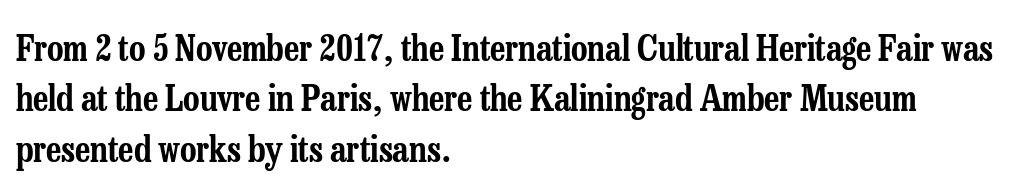
{"serif": "yes", "italic": "no", "width": "condensed", "stroke_contrast": "low", "x_height": "medium", "monospaced": "no", "underline": "no", "align": "left", "line_spacing": "normal", "line_spacing_ratio": 1.4, "letter_spacing": "normal", "letter_spacing_em": 0.0, "glyph_px": 36}
